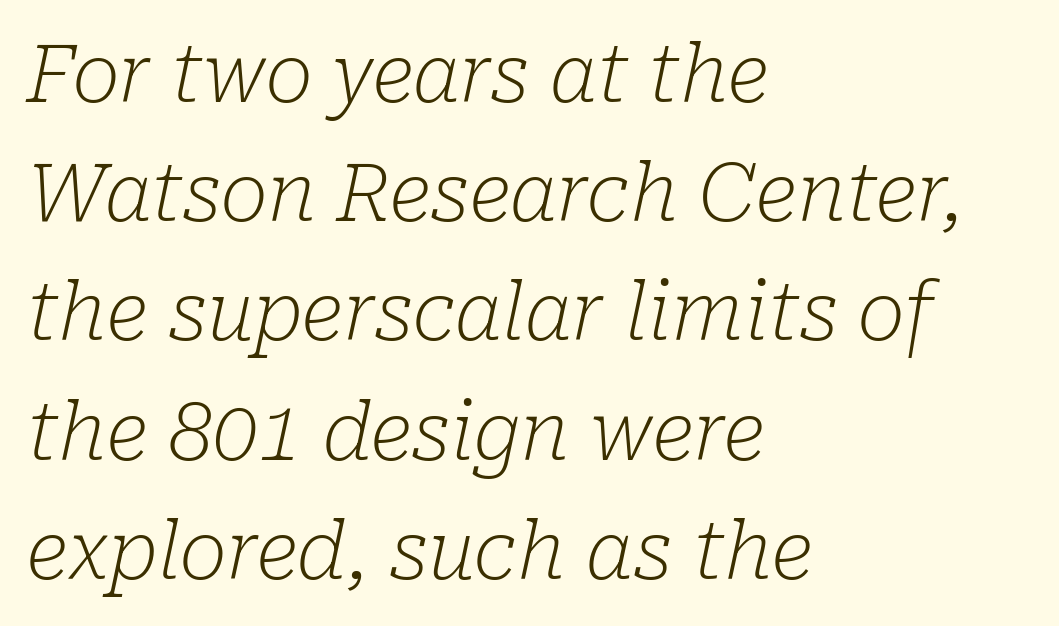
Q: Is the text bold? A: No.
Q: Is the text italic (slanted)? A: Yes, it leans right by about 10 degrees.
Q: Is the typeface a serif or a sans-serif typeface? A: Serif.
Q: Is the text underlined? A: No.
Q: How is the paragraph aligned? A: Left-aligned.
Q: Is the spacing between letters normal or unusually wide? A: Normal.
Q: Is the spacing between lines tight, normal or loose? A: Normal.
Q: Width (condensed, normal, or wide)? A: Normal.
Q: Stroke contrast? A: Low.
Q: x-height? A: Medium.
Q: Monospaced? A: No.
